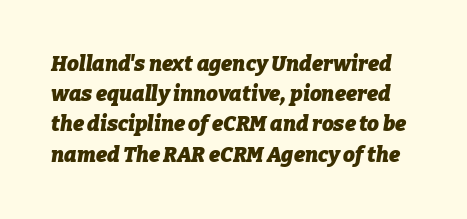
The image shows 21 px bold type, italic (leaning right); set normal line spacing (1.44x), normal letter spacing, not underlined.
